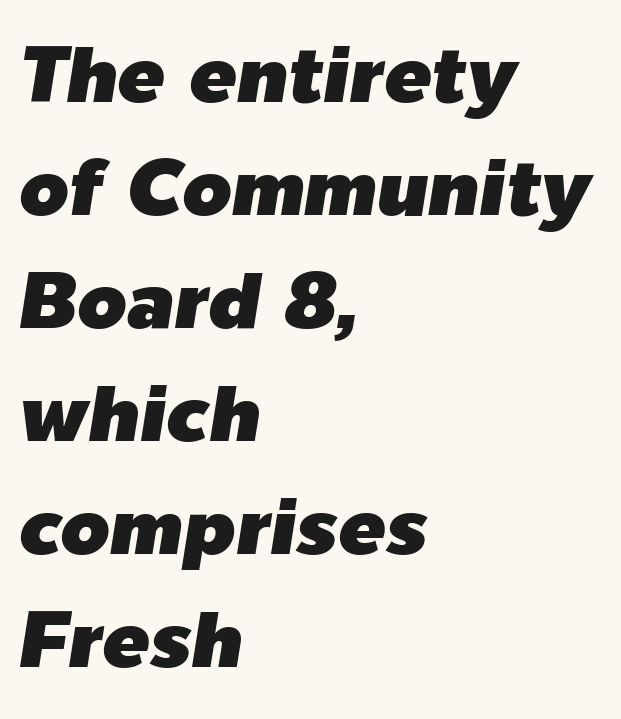
{"italic": "yes", "lean": "right", "slant_degrees": 9, "width": "normal", "stroke_contrast": "low", "x_height": "medium", "monospaced": "no", "underline": "no", "align": "left", "line_spacing": "normal", "line_spacing_ratio": 1.43, "letter_spacing": "normal", "letter_spacing_em": 0.0, "glyph_px": 79}
